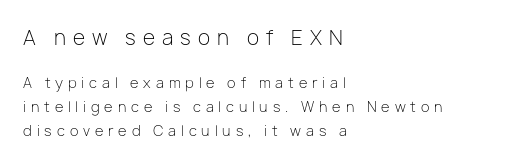
The image shows 20 px text type, upright; set left-aligned, line spacing 1.71x, unusually wide letter spacing (+0.35 em), not underlined; the first (top) block is 1.43x larger.
